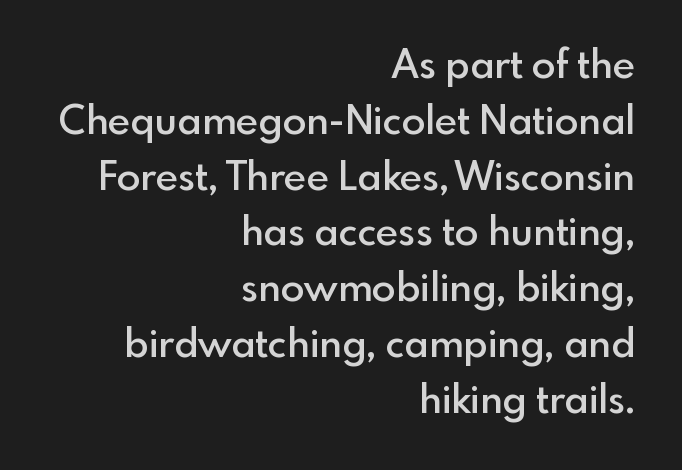
The image shows 39 px semibold sans-serif type, upright; set right-aligned, normal line spacing (1.43x), normal letter spacing, not underlined; a small x-height.
